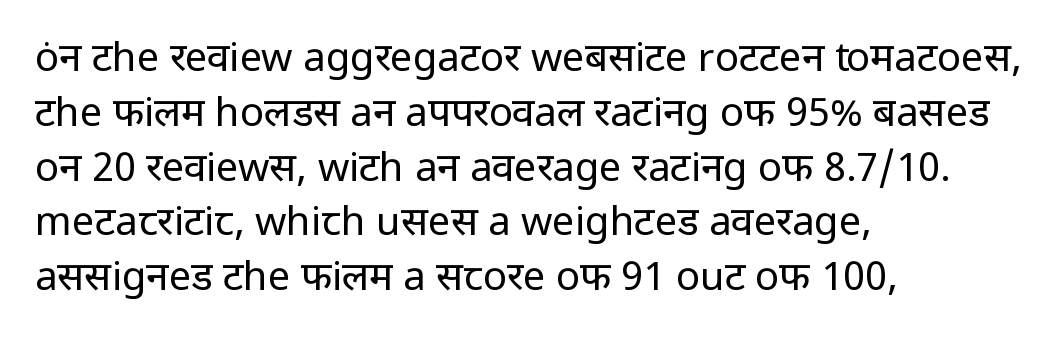
Q: Is the text bold? A: No.
Q: Is the text italic (slanted)? A: No, it is upright.
Q: Is the typeface a serif or a sans-serif typeface? A: Sans-serif.
Q: Is the text underlined? A: No.
Q: How is the paragraph aligned? A: Left-aligned.
Q: Is the spacing between letters normal or unusually wide? A: Normal.
Q: Is the spacing between lines tight, normal or loose? A: Normal.
Q: Width (condensed, normal, or wide)? A: Normal.
Q: Stroke contrast? A: Low.
Q: x-height? A: Medium.
Q: Monospaced? A: No.
